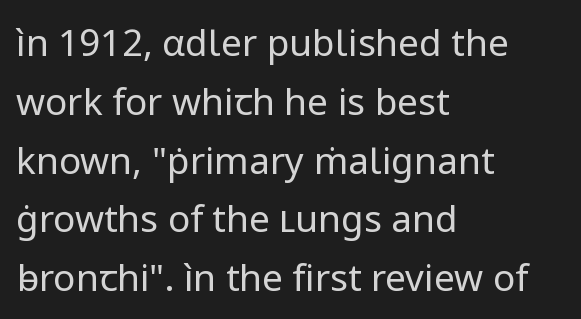
{"serif": "no", "italic": "no", "bold": "no", "weight": "regular", "width": "normal", "stroke_contrast": "low", "x_height": "medium", "monospaced": "no", "underline": "no", "align": "left", "line_spacing": "normal", "line_spacing_ratio": 1.59, "letter_spacing": "normal", "letter_spacing_em": 0.0, "glyph_px": 37}
